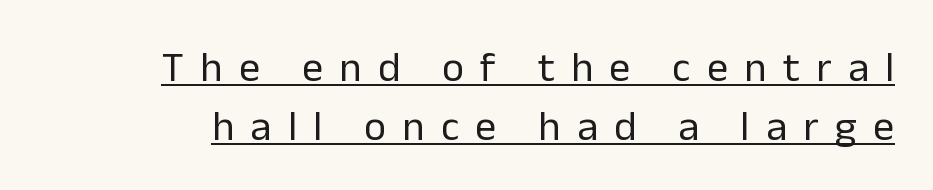
The lettering is marked with a stroke running underneath it. The face used here is rendered with a markedly widened letterfit. Grotesque or geometric, the face here clearly has no serifs. Proportional: the letters do not fall into vertical columns. Regarding leading, the lines here are spaced in the standard way.
